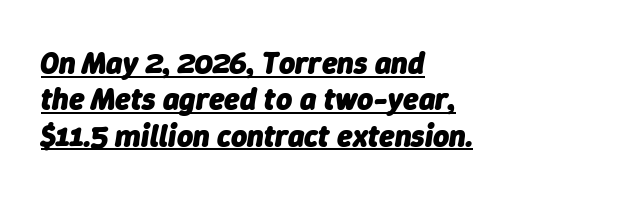
Q: Is the text bold? A: Yes.
Q: Is the text italic (slanted)? A: Yes, it leans right by about 9 degrees.
Q: Is the text underlined? A: Yes.
Q: How is the paragraph aligned? A: Left-aligned.
Q: Is the spacing between letters normal or unusually wide? A: Normal.
Q: Width (condensed, normal, or wide)? A: Normal.
Q: Stroke contrast? A: Low.
Q: x-height? A: Medium.
Q: Monospaced? A: No.
